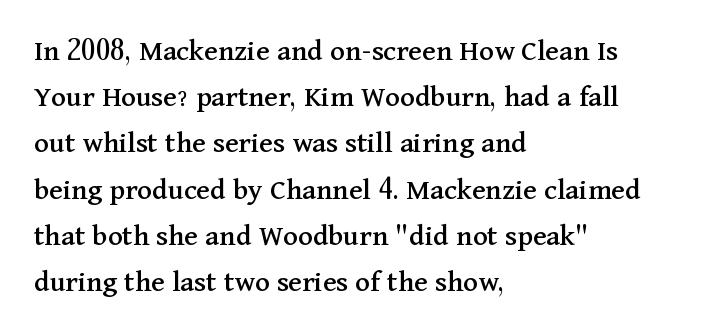
The image shows 31 px serif type, upright; set left-aligned, normal line spacing (1.49x), normal letter spacing, not underlined; medium stroke contrast and a medium x-height.
